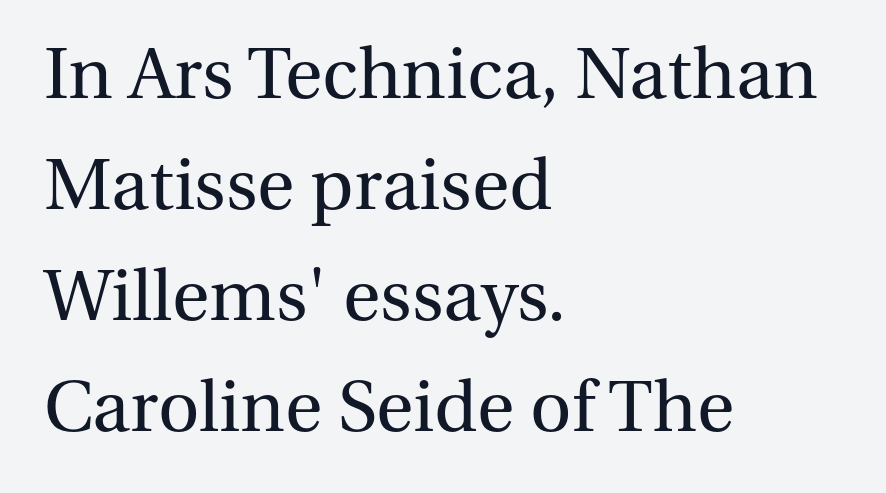
Serifs: yes, visible at the terminals of the letterforms. This rendering features lettering with no underline. Compared with typical body copy, the letter spacing here is the same. These lines sit exactly where default settings would place them.
